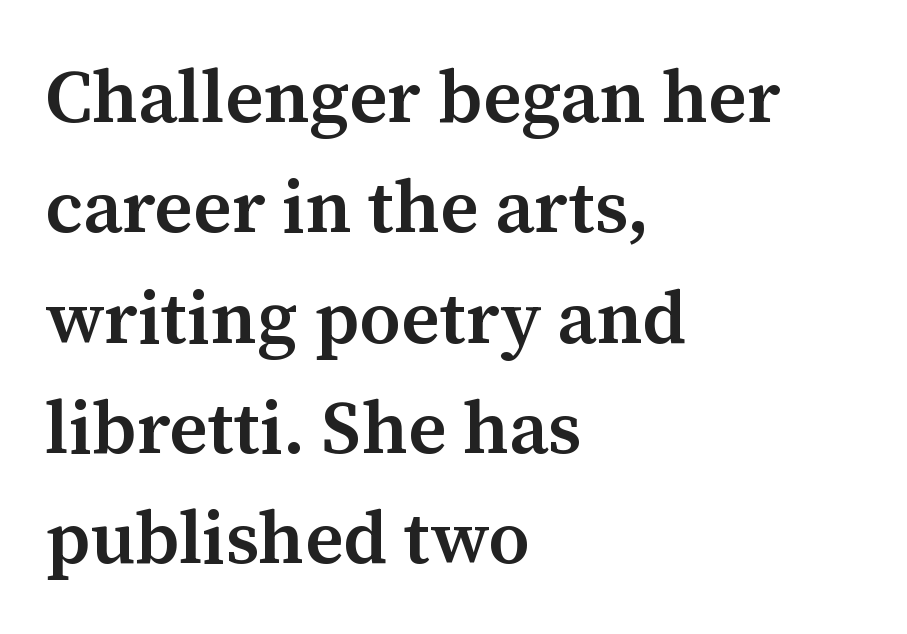
The image shows 74 px semibold serif type, upright; set left-aligned, normal line spacing (1.49x), normal letter spacing, not underlined; medium stroke contrast and a medium x-height.
